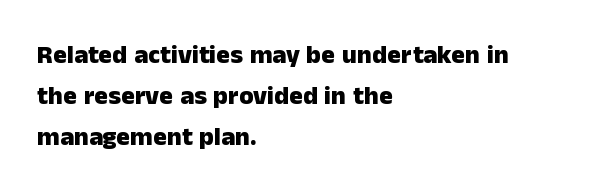
{"italic": "no", "bold": "yes", "underline": "no", "align": "left", "line_spacing": "normal", "line_spacing_ratio": 1.57, "letter_spacing": "normal", "letter_spacing_em": 0.0, "glyph_px": 26}
